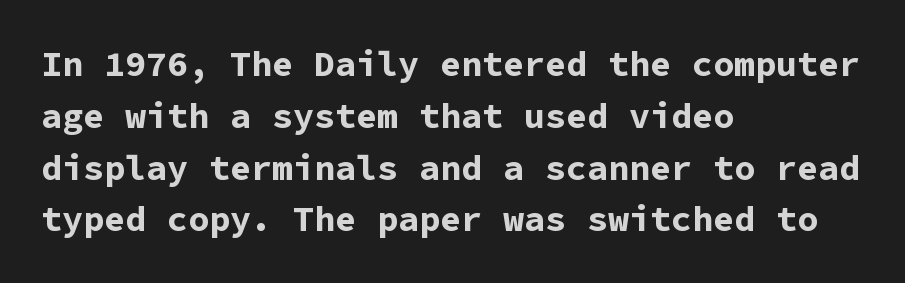
The image shows 35 px bold sans-serif type, upright, monospaced; set left-aligned, normal line spacing (1.48x), normal letter spacing, not underlined; low stroke contrast and a medium x-height.
